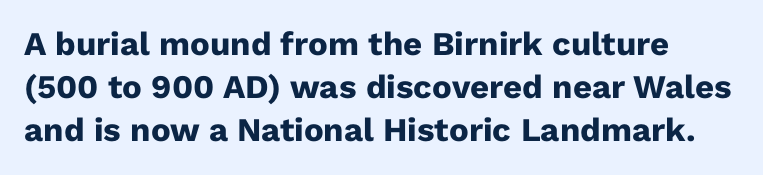
Q: Is the text bold? A: Yes.
Q: Is the text italic (slanted)? A: No, it is upright.
Q: Is the typeface a serif or a sans-serif typeface? A: Sans-serif.
Q: Is the text underlined? A: No.
Q: Is the spacing between letters normal or unusually wide? A: Normal.
Q: Is the spacing between lines tight, normal or loose? A: Normal.
Q: Width (condensed, normal, or wide)? A: Normal.
Q: Stroke contrast? A: Low.
Q: x-height? A: Medium.
Q: Monospaced? A: No.
